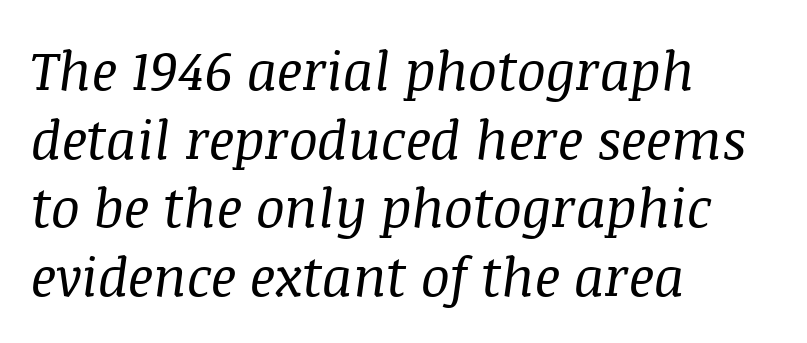
{"serif": "yes", "italic": "yes", "lean": "right", "slant_degrees": 8, "bold": "no", "weight": "regular", "width": "normal", "stroke_contrast": "medium", "x_height": "large", "monospaced": "no", "underline": "no", "align": "left", "line_spacing": "normal", "line_spacing_ratio": 1.27, "letter_spacing": "normal", "letter_spacing_em": 0.0, "glyph_px": 54}
